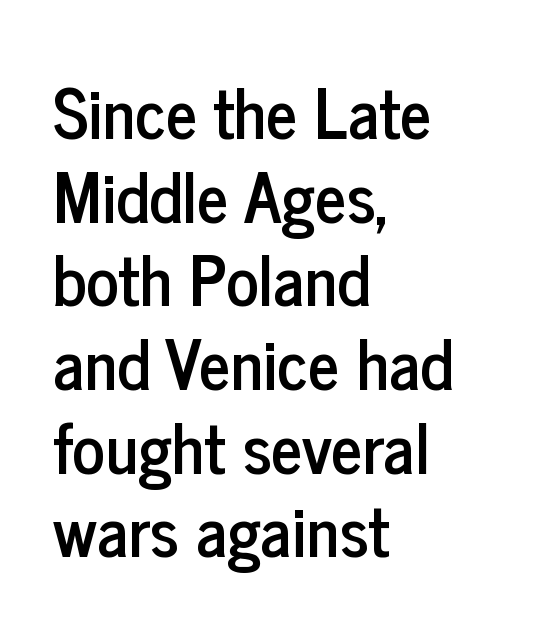
The image shows 68 px condensed sans-serif type, upright; set left-aligned, line spacing 1.23x, normal letter spacing, not underlined; low stroke contrast and a medium x-height.
